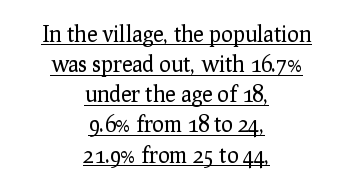
The lines in this sample share a center point and differ in where they start and stop. Vertical strokes here are truly vertical. Honestly, the underline is the first thing you notice here. Glyph-to-glyph distance matches everyday printed text. Letters have the restrained weight of plain body copy at most.
